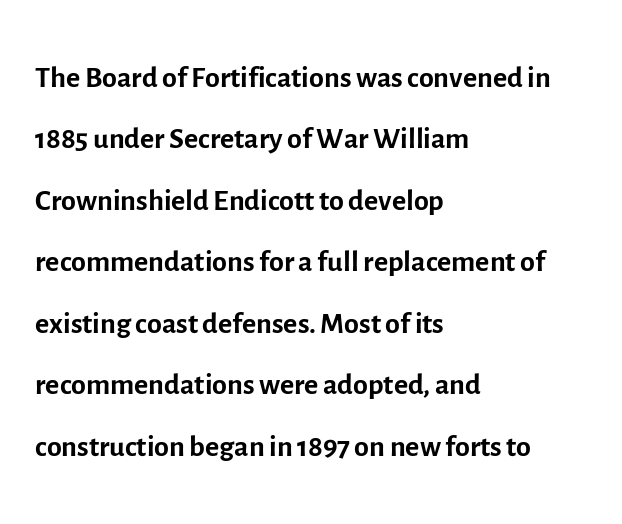
The image shows 43 px regular-weight sans-serif type, upright; set left-aligned, normal line spacing (1.43x), normal letter spacing, not underlined; a medium x-height.
